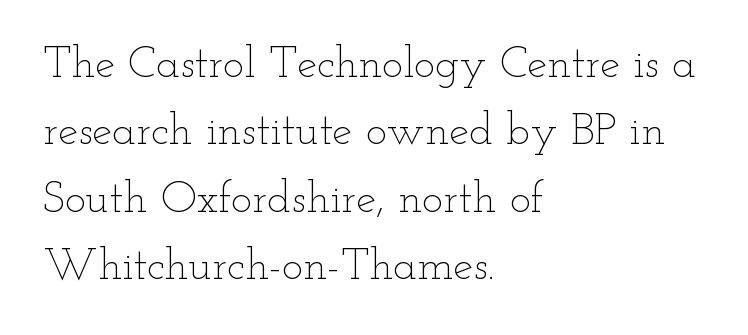
Q: Is the text bold? A: No.
Q: Is the text italic (slanted)? A: No, it is upright.
Q: Is the text underlined? A: No.
Q: How is the paragraph aligned? A: Left-aligned.
Q: Is the spacing between letters normal or unusually wide? A: Normal.
Q: Is the spacing between lines tight, normal or loose? A: Normal.
Q: Width (condensed, normal, or wide)? A: Wide.
Q: Stroke contrast? A: Low.
Q: x-height? A: Small.
Q: Monospaced? A: No.
